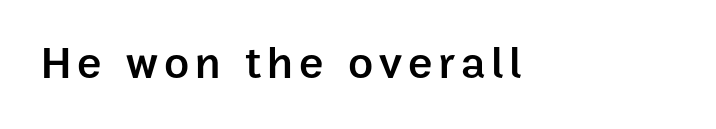
{"serif": "no", "italic": "no", "bold": "semi", "weight": "semibold", "width": "normal", "stroke_contrast": "low", "x_height": "medium", "monospaced": "no", "underline": "no", "glyph_px": 46}
